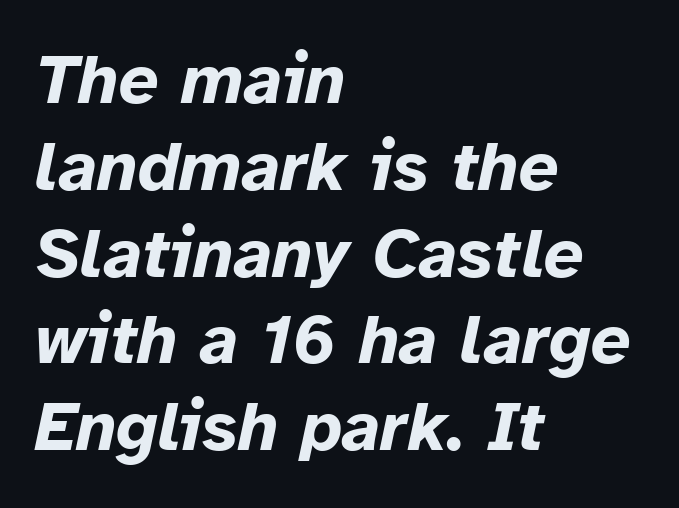
Q: Is the text bold? A: Yes.
Q: Is the text italic (slanted)? A: Yes, it leans right by about 12 degrees.
Q: Is the text underlined? A: No.
Q: How is the paragraph aligned? A: Left-aligned.
Q: Is the spacing between letters normal or unusually wide? A: Normal.
Q: Width (condensed, normal, or wide)? A: Normal.
Q: Stroke contrast? A: Low.
Q: x-height? A: Medium.
Q: Monospaced? A: No.
